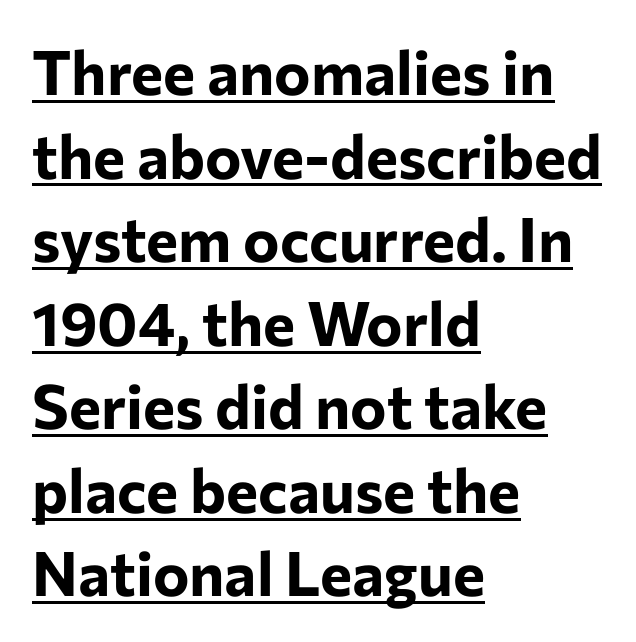
{"serif": "no", "italic": "no", "bold": "yes", "weight": "bold", "width": "normal", "stroke_contrast": "low", "x_height": "medium", "monospaced": "no", "underline": "yes", "align": "left", "line_spacing": "normal", "line_spacing_ratio": 1.37, "letter_spacing": "normal", "letter_spacing_em": 0.0, "glyph_px": 61}
